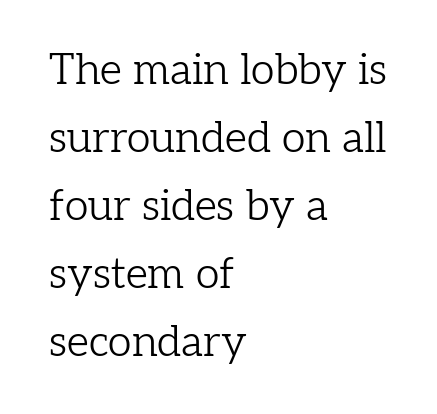
Horizontal bands of white between lines are of average thickness. Horizontally, the lines are justified to the leading edge only. This is serif lettering, the kind often seen in printed books. The specimen reads as upright at a glance.
